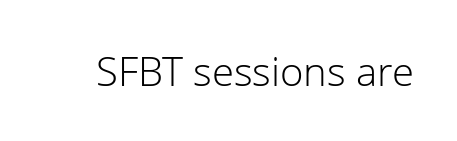
Q: Is the text bold? A: No.
Q: Is the text italic (slanted)? A: No, it is upright.
Q: Is the typeface a serif or a sans-serif typeface? A: Sans-serif.
Q: Is the text underlined? A: No.
Q: Is the spacing between letters normal or unusually wide? A: Normal.
Q: Width (condensed, normal, or wide)? A: Normal.
Q: Stroke contrast? A: Low.
Q: x-height? A: Medium.
Q: Monospaced? A: No.
